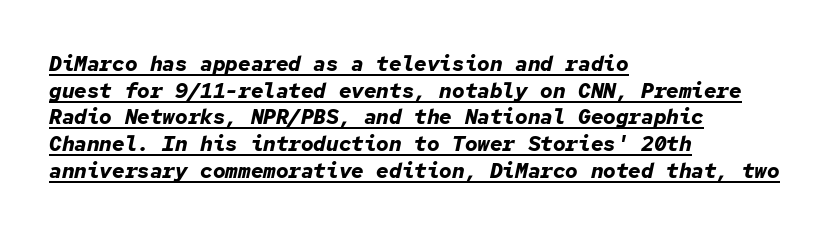
Quick note: underline on. Vertical spacing — default. On the weight axis this lands at bold, roughly 700. Caption: standard tracking, unaltered.
